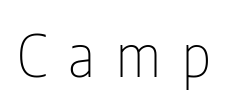
What kind of face is this? One without serifs — a sans. Stem width sits at or under what a default text font uses. A clean baseline with only descenders dipping below it. Posture: vertical.
